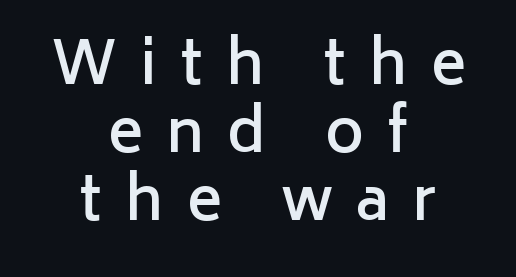
Q: Is the text bold? A: Semi-bold.
Q: Is the text italic (slanted)? A: No, it is upright.
Q: Is the typeface a serif or a sans-serif typeface? A: Sans-serif.
Q: Is the text underlined? A: No.
Q: How is the paragraph aligned? A: Centered.
Q: Is the spacing between letters normal or unusually wide? A: Unusually wide.
Q: Is the spacing between lines tight, normal or loose? A: Tight.
Q: Width (condensed, normal, or wide)? A: Normal.
Q: Stroke contrast? A: Low.
Q: x-height? A: Medium.
Q: Monospaced? A: No.
